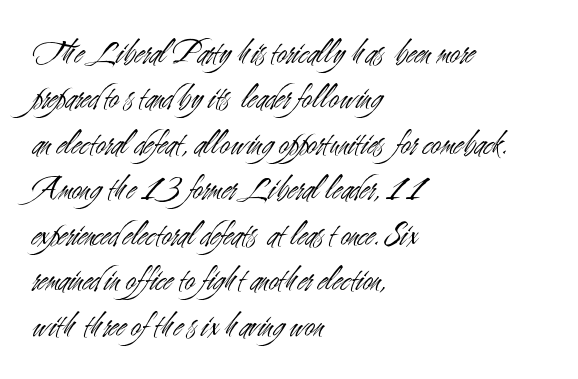
Q: Is the text bold? A: No.
Q: Is the text italic (slanted)? A: Yes.
Q: Is the typeface a serif or a sans-serif typeface? A: Sans-serif.
Q: Is the text underlined? A: No.
Q: How is the paragraph aligned? A: Left-aligned.
Q: Is the spacing between letters normal or unusually wide? A: Normal.
Q: Is the spacing between lines tight, normal or loose? A: Normal.
Q: Width (condensed, normal, or wide)? A: Condensed.
Q: Stroke contrast? A: Medium.
Q: x-height? A: Small.
Q: Monospaced? A: No.
